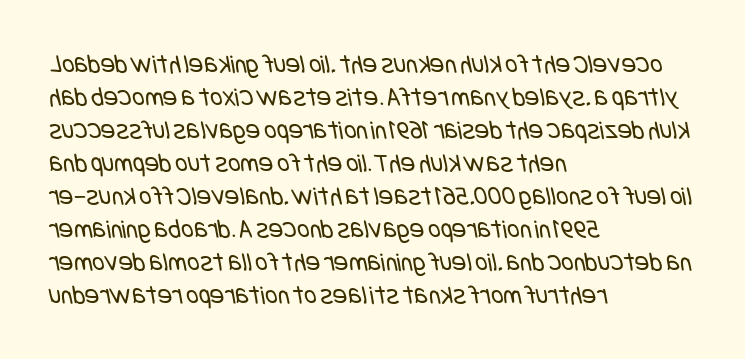
The ragged edge is on the right, which tells us the setting is flush left. The specimen omits any rule beneath the text block's lines. The passage shown has conventional tracking throughout. Think standard paragraph weight, or any step lighter than that.
